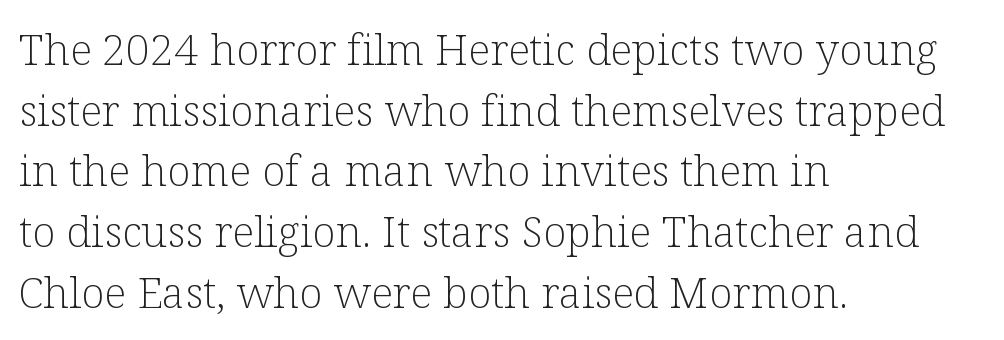
Q: Is the text bold? A: No.
Q: Is the text italic (slanted)? A: No, it is upright.
Q: Is the typeface a serif or a sans-serif typeface? A: Serif.
Q: Is the text underlined? A: No.
Q: How is the paragraph aligned? A: Left-aligned.
Q: Is the spacing between letters normal or unusually wide? A: Normal.
Q: Is the spacing between lines tight, normal or loose? A: Normal.
Q: Width (condensed, normal, or wide)? A: Normal.
Q: Stroke contrast? A: Low.
Q: x-height? A: Medium.
Q: Monospaced? A: No.
